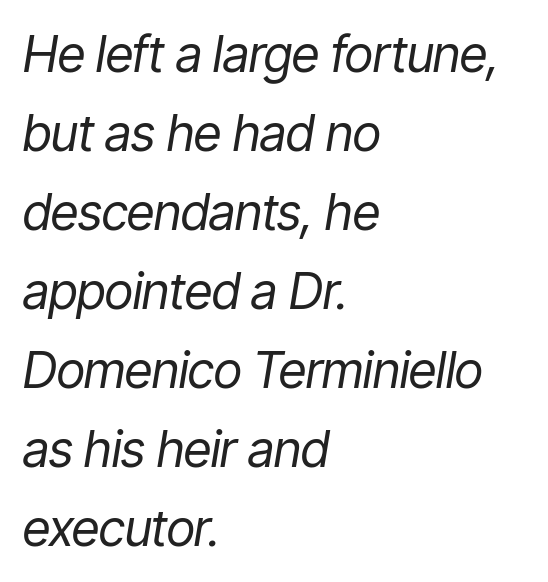
Just letters on the line, the space beneath them empty. Is this a fixed-width face? No — the glyphs have proportional, varying widths. Leading: standard. The typesetter chose a ragged-right arrangement here. Counters stay open thanks to moderate or lighter strokes.
